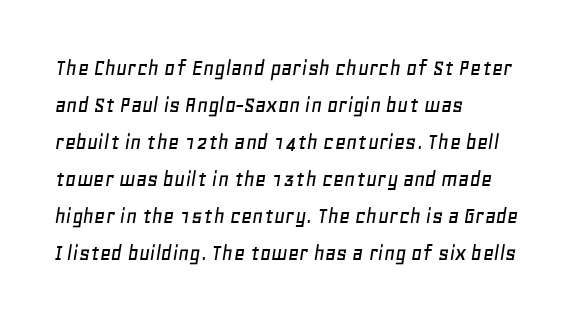
The image shows 24 px text type, italic (leaning right); set left-aligned, normal line spacing (1.54x), normal letter spacing, not underlined.
